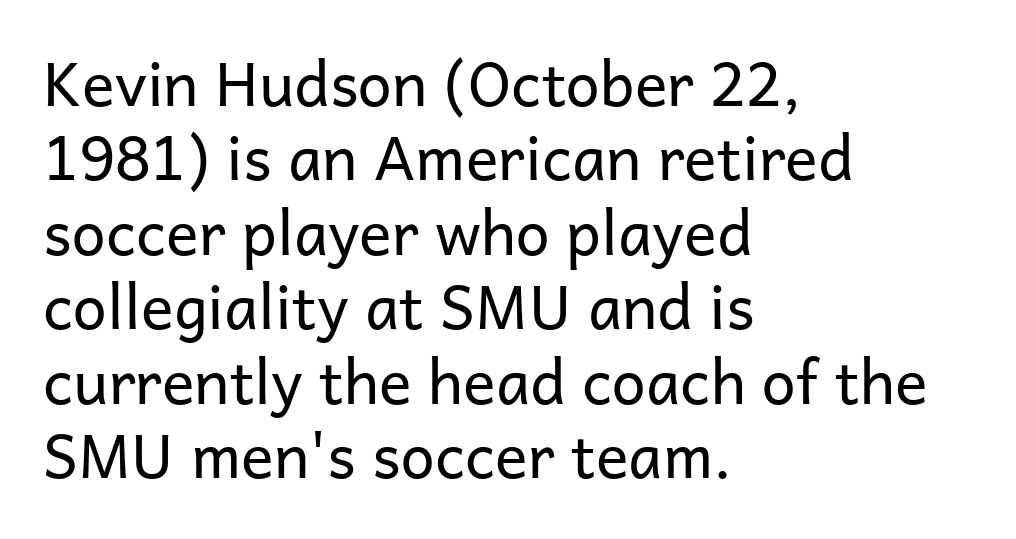
The image shows 61 px regular-weight sans-serif type, upright; set left-aligned, line spacing 1.22x, normal letter spacing, not underlined; low stroke contrast and a medium x-height.
